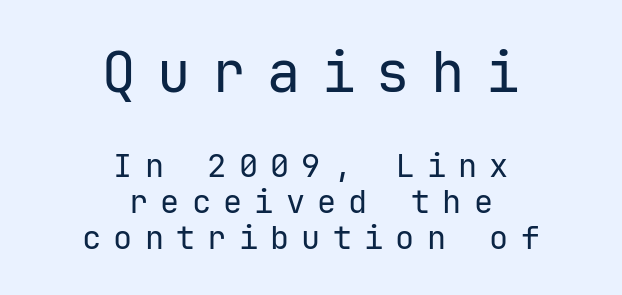
{"serif": "no", "italic": "no", "bold": "no", "weight": "regular", "width": "normal", "stroke_contrast": "low", "x_height": "medium", "underline": "no", "align": "center", "line_spacing": "tight", "line_spacing_ratio": 1.13, "letter_spacing": "wide", "letter_spacing_em": 0.38, "larger_block": "first", "size_ratio": 1.75, "glyph_px": 56}
